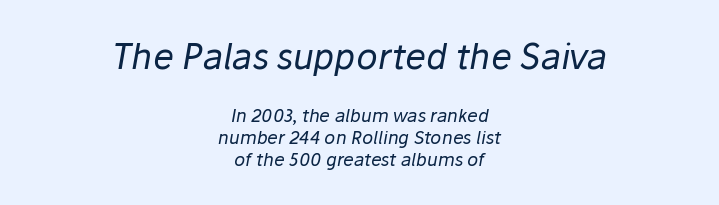
Q: Is the text bold? A: No.
Q: Is the text italic (slanted)? A: Yes, it leans right by about 10 degrees.
Q: Is the text underlined? A: No.
Q: How is the paragraph aligned? A: Centered.
Q: Is the spacing between letters normal or unusually wide? A: Normal.
Q: Which block of text is set in a larger size, the first (top) or the second (bottom)? A: The first (top) one.
Q: Width (condensed, normal, or wide)? A: Normal.
Q: Stroke contrast? A: Low.
Q: x-height? A: Medium.
Q: Monospaced? A: No.
